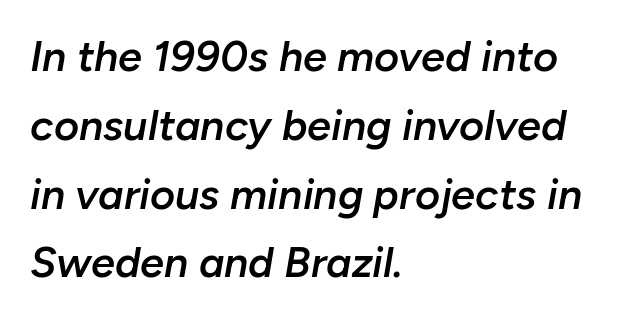
{"italic": "yes", "lean": "right", "slant_degrees": 10, "bold": "semi", "weight": "semibold", "width": "normal", "stroke_contrast": "low", "x_height": "medium", "monospaced": "no", "underline": "no", "align": "left", "line_spacing": "normal", "line_spacing_ratio": 1.6, "letter_spacing": "normal", "letter_spacing_em": 0.0, "glyph_px": 43}
